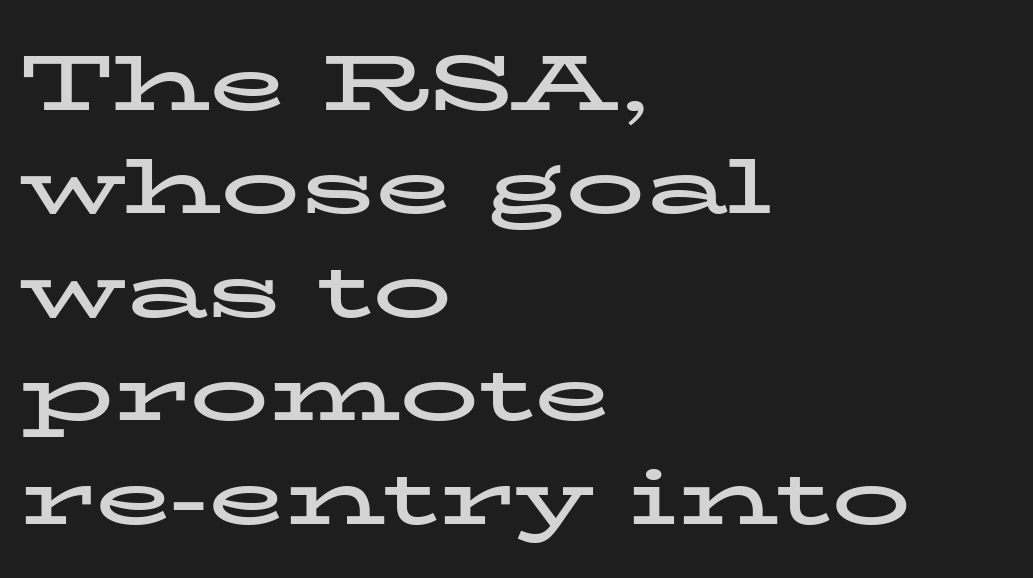
The image shows 79 px bold, wide serif type, upright; set left-aligned, normal line spacing (1.31x), normal letter spacing, not underlined; low stroke contrast and a medium x-height.
